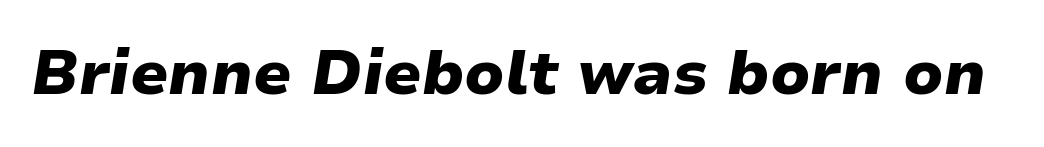
Think of a printed novel: that variable character pitch is what you see here. The space directly below the letters is spotless. The passage shown has conventional tracking throughout. The font's italic variant was chosen for this text. You'd pick this weight for a headline — it's a proper bold.
